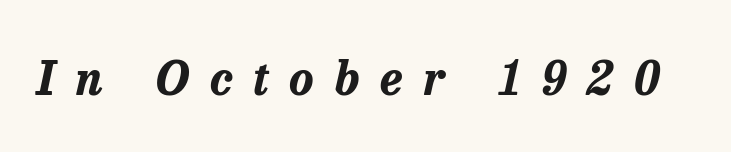
{"italic": "yes", "lean": "right", "slant_degrees": 13, "bold": "yes", "weight": "bold", "width": "normal", "stroke_contrast": "low", "x_height": "medium", "monospaced": "no", "underline": "no", "letter_spacing": "wide", "letter_spacing_em": 0.45, "glyph_px": 46}
